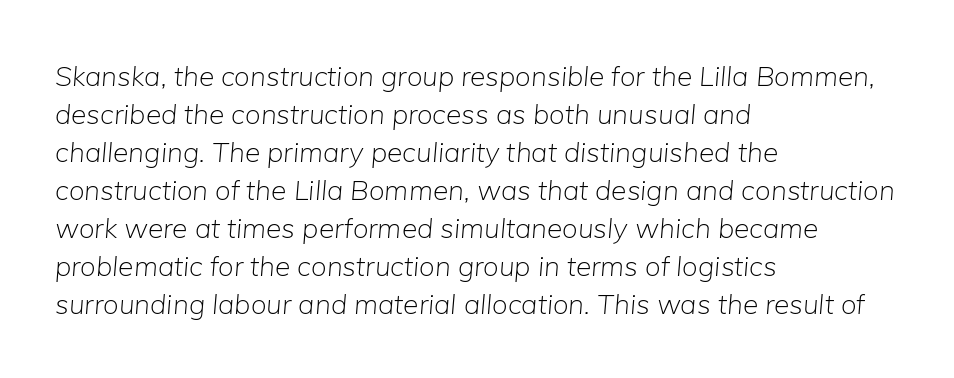
Q: Is the text bold? A: No.
Q: Is the text italic (slanted)? A: Yes, it leans right by about 5 degrees.
Q: Is the text underlined? A: No.
Q: How is the paragraph aligned? A: Left-aligned.
Q: Is the spacing between letters normal or unusually wide? A: Normal.
Q: Is the spacing between lines tight, normal or loose? A: Normal.
Q: Width (condensed, normal, or wide)? A: Normal.
Q: Stroke contrast? A: Low.
Q: x-height? A: Medium.
Q: Monospaced? A: No.
